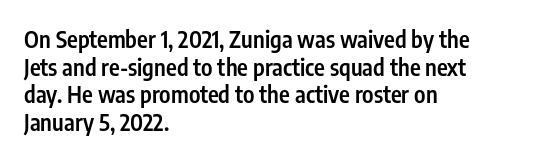
One-word summary of the alignment: left. The strokes are fattened partway — semibold, not bold. The letters stand straight up with perfectly vertical stems. The tracking reads as untouched default to a designer's eye.
